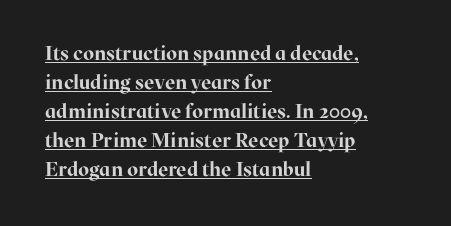
{"italic": "no", "bold": "yes", "underline": "yes", "align": "left", "line_spacing": "normal", "line_spacing_ratio": 1.45, "letter_spacing": "normal", "letter_spacing_em": 0.0, "glyph_px": 20}
